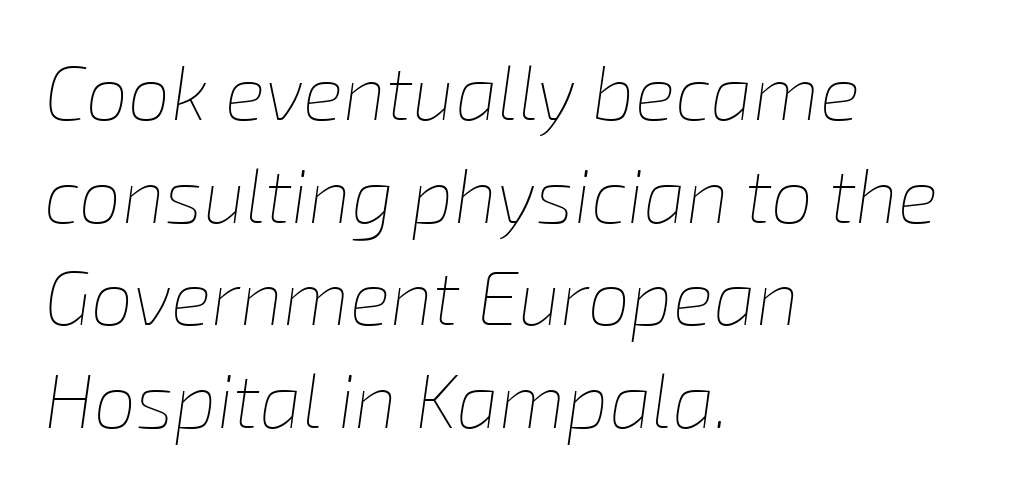
Q: Is the text bold? A: No.
Q: Is the text italic (slanted)? A: Yes, it leans right by about 8 degrees.
Q: Is the text underlined? A: No.
Q: How is the paragraph aligned? A: Left-aligned.
Q: Is the spacing between letters normal or unusually wide? A: Normal.
Q: Is the spacing between lines tight, normal or loose? A: Normal.
Q: Width (condensed, normal, or wide)? A: Normal.
Q: Stroke contrast? A: Low.
Q: x-height? A: Medium.
Q: Monospaced? A: No.
